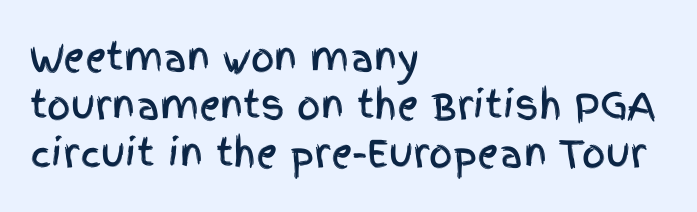
Rule under the text: the space is simply empty. Font category for this specimen: sans-serif. Leading matches the norm, producing a regular column. Posture: vertical. The ragged edge is on the right, which tells us the setting is flush left.
